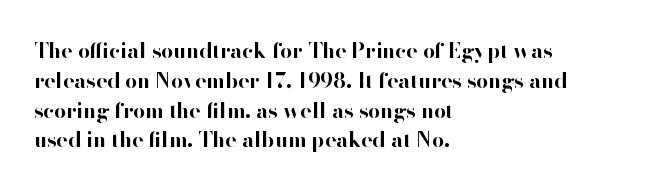
Q: Is the text bold? A: Yes.
Q: Is the text italic (slanted)? A: No, it is upright.
Q: Is the text underlined? A: No.
Q: How is the paragraph aligned? A: Left-aligned.
Q: Is the spacing between letters normal or unusually wide? A: Normal.
Q: Is the spacing between lines tight, normal or loose? A: Normal.
